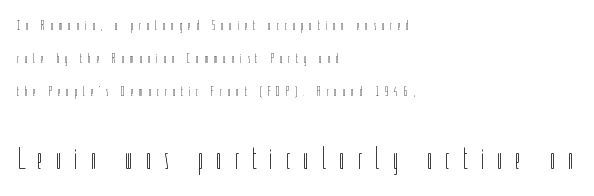
Heaviness? Minimal to ordinary, like unemphasized prose. This sample uses an upright cut, with every glyph sitting square on the baseline. Horizontal bands of white between lines are thick stripes. The letters in the lower block stand taller than those in the block above. Compared with a centered layout, this one pins lines to the left instead.
